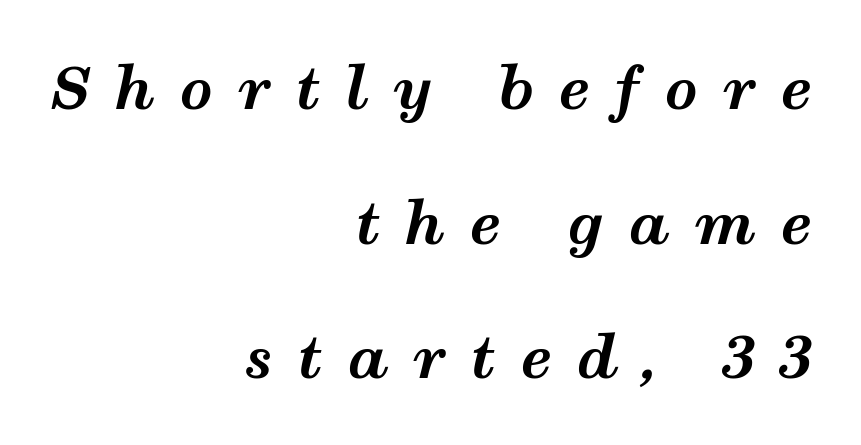
Q: Is the text bold? A: Yes.
Q: Is the text italic (slanted)? A: Yes, it leans right by about 12 degrees.
Q: Is the text underlined? A: No.
Q: How is the paragraph aligned? A: Right-aligned.
Q: Is the spacing between letters normal or unusually wide? A: Unusually wide.
Q: Is the spacing between lines tight, normal or loose? A: Loose.
Q: Width (condensed, normal, or wide)? A: Wide.
Q: Stroke contrast? A: Medium.
Q: x-height? A: Medium.
Q: Monospaced? A: No.
